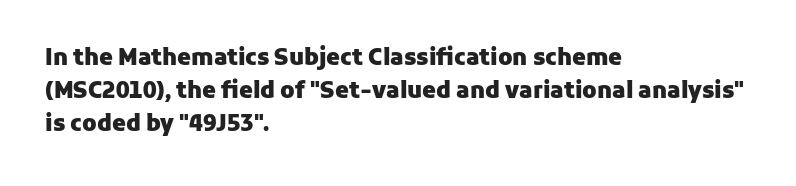
The image shows 22 px bold type, upright; set left-aligned, normal line spacing (1.51x), normal letter spacing, not underlined.
